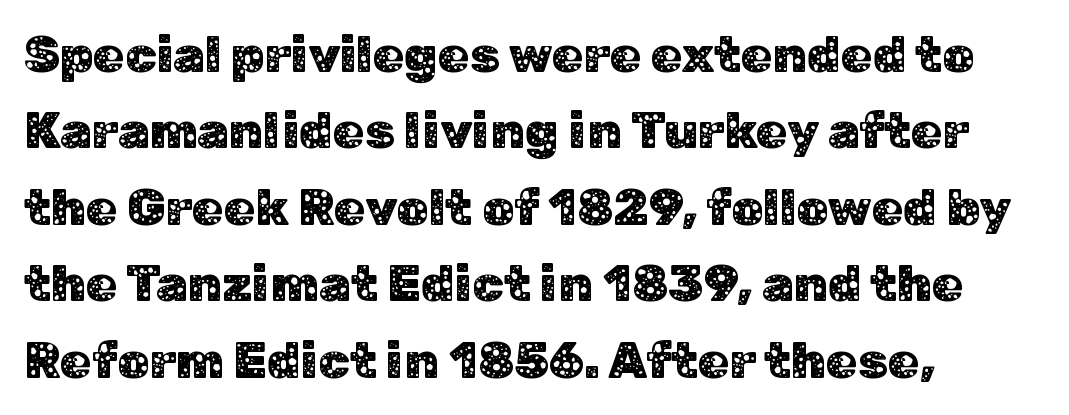
Line starts are locked; line ends wander. Vertically, the passage feels balanced, rows spaced as you'd expect. In terms of letterform style, serifs are entirely absent. These lines were composed using upright roman letters. Default kerning and tracking; the words read as compact shapes.
